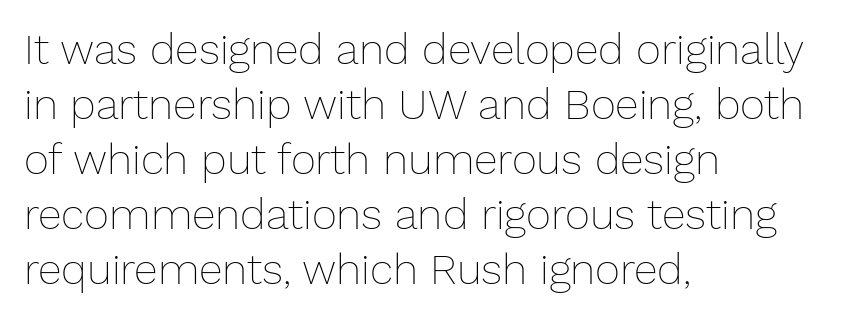
Italic? Not at all — the glyphs are vertical. The glyphs are unaccompanied by any horizontal stroke below them. The leading is moderate, giving the passage an even texture. The face used here is rendered with its standard letterfit.
